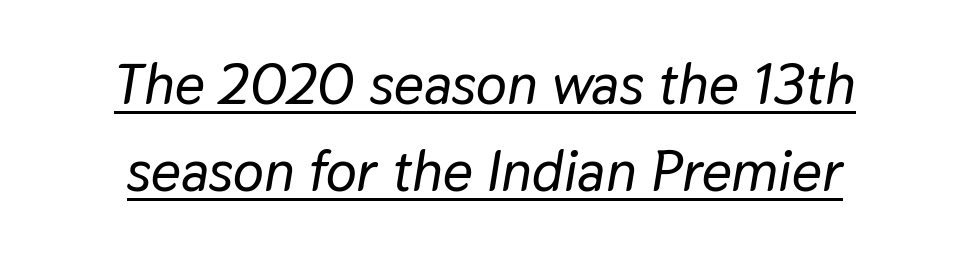
Q: Is the text italic (slanted)? A: Yes, it leans right by about 9 degrees.
Q: Is the text underlined? A: Yes.
Q: How is the paragraph aligned? A: Centered.
Q: Is the spacing between letters normal or unusually wide? A: Normal.
Q: Is the spacing between lines tight, normal or loose? A: Normal.
Q: Width (condensed, normal, or wide)? A: Normal.
Q: Stroke contrast? A: Low.
Q: x-height? A: Medium.
Q: Monospaced? A: No.
